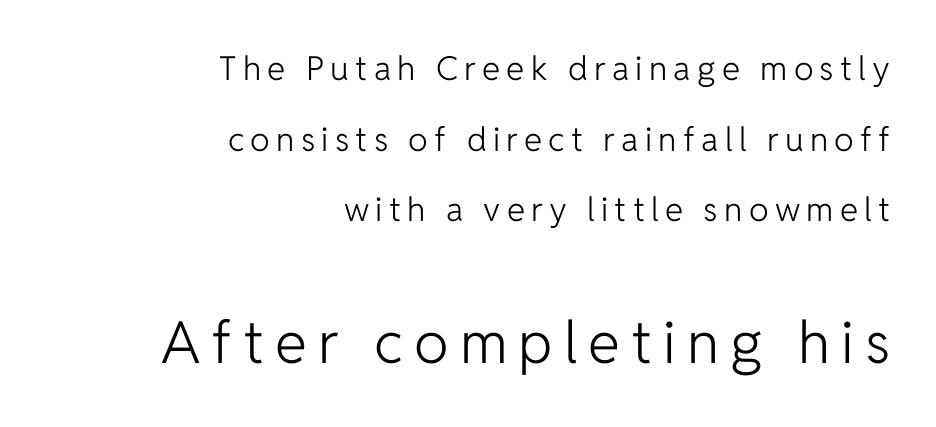
{"serif": "no", "italic": "no", "bold": "no", "weight": "light", "width": "normal", "stroke_contrast": "low", "x_height": "medium", "monospaced": "no", "underline": "no", "align": "right", "line_spacing": "loose", "line_spacing_ratio": 2.14, "larger_block": "second", "size_ratio": 1.76, "glyph_px": 58}
